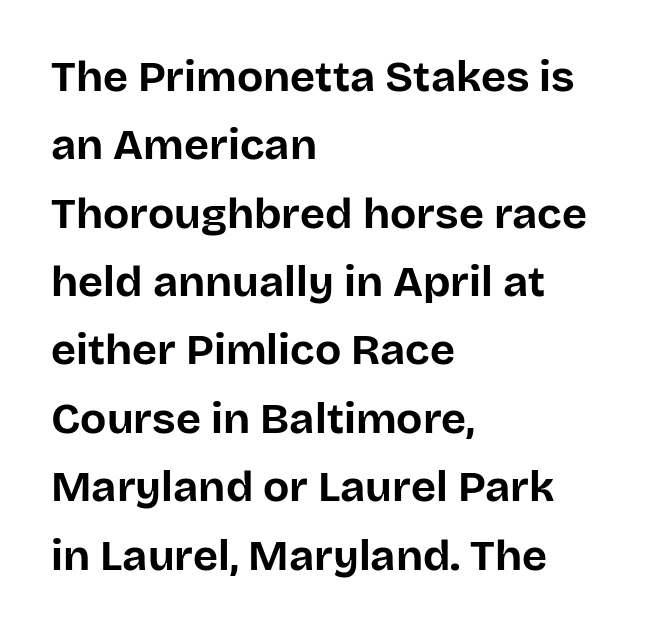
The image shows 43 px bold sans-serif type, upright; set left-aligned, normal line spacing (1.59x), normal letter spacing, not underlined; low stroke contrast and a large x-height.
